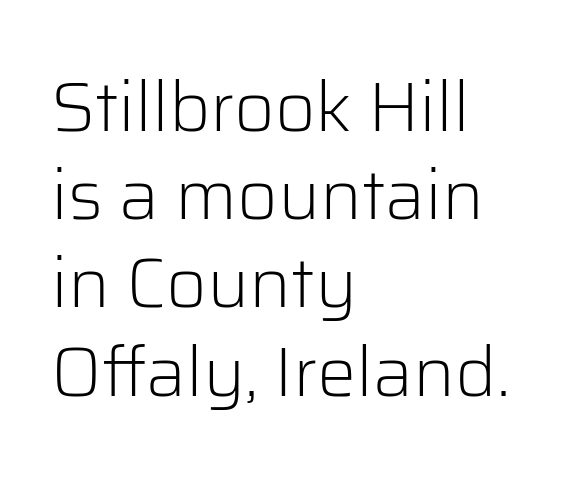
{"serif": "no", "italic": "no", "bold": "no", "weight": "light", "width": "normal", "stroke_contrast": "low", "x_height": "medium", "monospaced": "no", "underline": "no", "align": "left", "line_spacing": "normal", "line_spacing_ratio": 1.26, "letter_spacing": "normal", "letter_spacing_em": 0.0, "glyph_px": 70}
